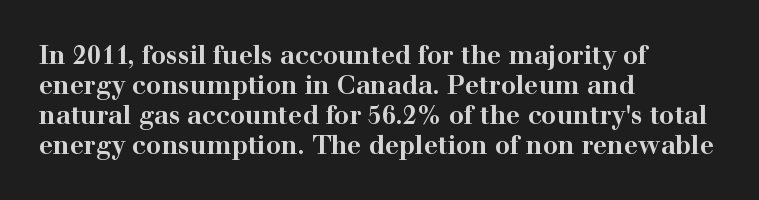
{"italic": "no", "bold": "yes", "underline": "no", "align": "left", "line_spacing_ratio": 1.2, "letter_spacing": "normal", "letter_spacing_em": 0.0, "glyph_px": 25}
